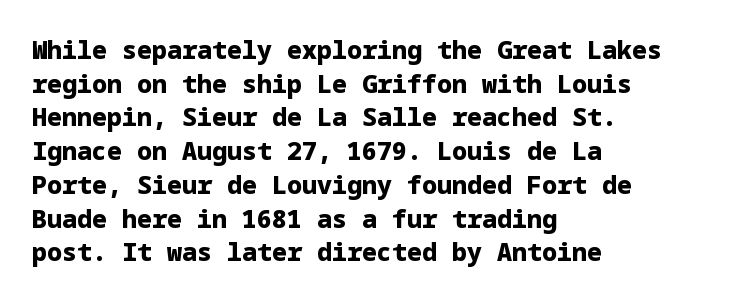
Students, note that the glyphs here touch the page at normal intervals. Chunky letters — that's bold for sure. Descenders are the only things crossing below the line. Notice how the passage keeps a crisp vertical edge on the left only.
